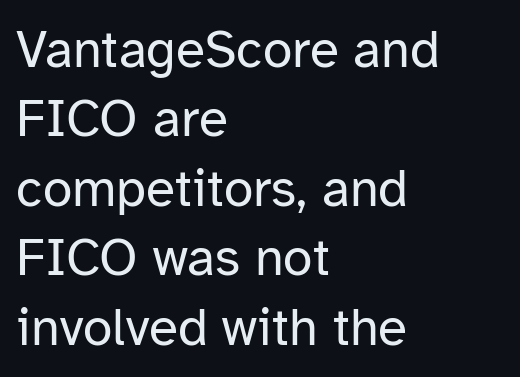
Q: Is the text bold? A: No.
Q: Is the text italic (slanted)? A: No, it is upright.
Q: Is the typeface a serif or a sans-serif typeface? A: Sans-serif.
Q: Is the text underlined? A: No.
Q: How is the paragraph aligned? A: Left-aligned.
Q: Is the spacing between letters normal or unusually wide? A: Normal.
Q: Is the spacing between lines tight, normal or loose? A: Normal.
Q: Width (condensed, normal, or wide)? A: Normal.
Q: Stroke contrast? A: Low.
Q: x-height? A: Medium.
Q: Monospaced? A: No.
